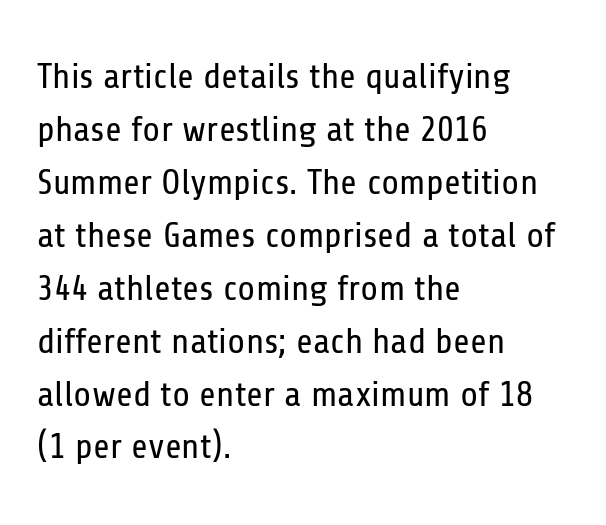
The image shows 36 px regular-weight, condensed sans-serif type, upright; set left-aligned, normal line spacing (1.47x), normal letter spacing, not underlined; low stroke contrast and a medium x-height.
